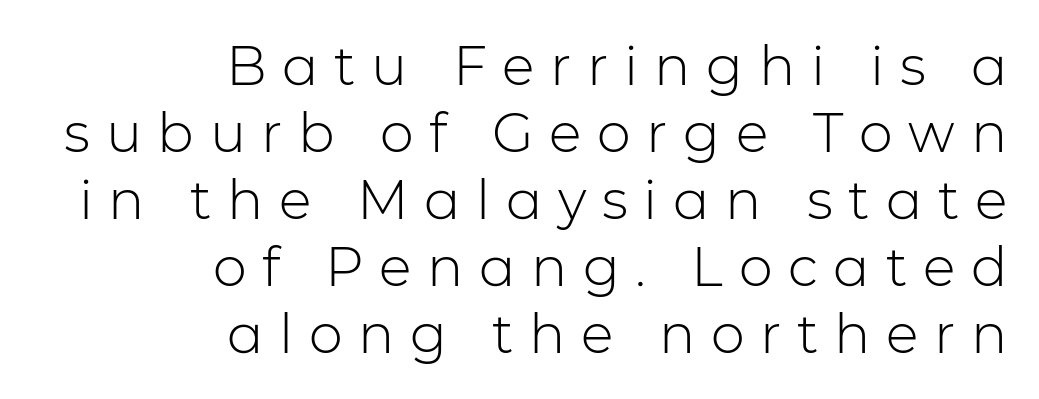
Q: Is the text bold? A: No.
Q: Is the text italic (slanted)? A: No, it is upright.
Q: Is the typeface a serif or a sans-serif typeface? A: Sans-serif.
Q: Is the text underlined? A: No.
Q: How is the paragraph aligned? A: Right-aligned.
Q: Is the spacing between letters normal or unusually wide? A: Unusually wide.
Q: Width (condensed, normal, or wide)? A: Normal.
Q: Stroke contrast? A: Low.
Q: x-height? A: Medium.
Q: Monospaced? A: No.
